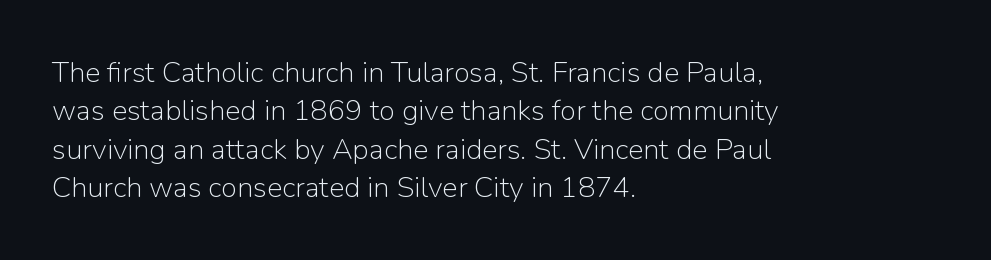
{"serif": "no", "italic": "no", "bold": "no", "weight": "light", "width": "normal", "stroke_contrast": "low", "x_height": "medium", "monospaced": "no", "underline": "no", "align": "left", "line_spacing": "normal", "line_spacing_ratio": 1.32, "letter_spacing": "normal", "letter_spacing_em": 0.0, "glyph_px": 29}
